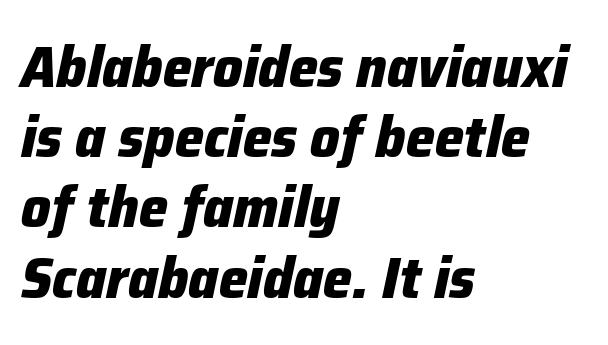
The characters look thick and weighty, a clear bold. Check the space under the baseline: it is left empty. The passage shown has conventional tracking throughout. The passage is arranged the way most books set body copy — flush left.
